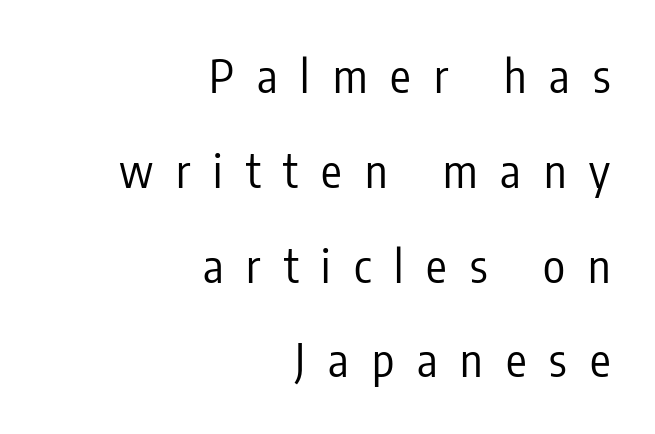
Q: Is the text bold? A: No.
Q: Is the text italic (slanted)? A: No, it is upright.
Q: Is the typeface a serif or a sans-serif typeface? A: Sans-serif.
Q: Is the text underlined? A: No.
Q: How is the paragraph aligned? A: Right-aligned.
Q: Is the spacing between letters normal or unusually wide? A: Unusually wide.
Q: Is the spacing between lines tight, normal or loose? A: Loose.
Q: Width (condensed, normal, or wide)? A: Condensed.
Q: Stroke contrast? A: Low.
Q: x-height? A: Medium.
Q: Monospaced? A: No.
